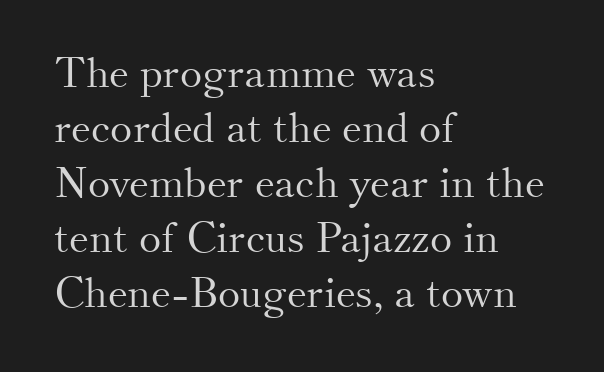
{"serif": "yes", "italic": "no", "bold": "no", "weight": "light", "width": "normal", "stroke_contrast": "medium", "x_height": "small", "monospaced": "no", "underline": "no", "align": "left", "line_spacing": "normal", "line_spacing_ratio": 1.31, "letter_spacing": "normal", "letter_spacing_em": 0.0, "glyph_px": 42}
